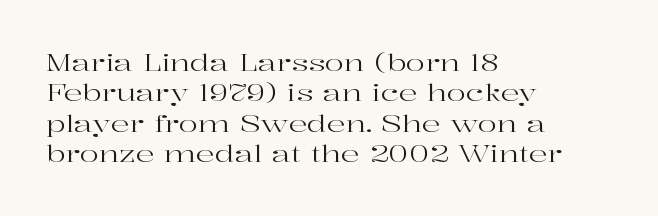
{"italic": "no", "bold": "no", "underline": "no", "align": "left", "line_spacing": "normal", "line_spacing_ratio": 1.32, "letter_spacing": "normal", "letter_spacing_em": 0.0, "glyph_px": 23}
